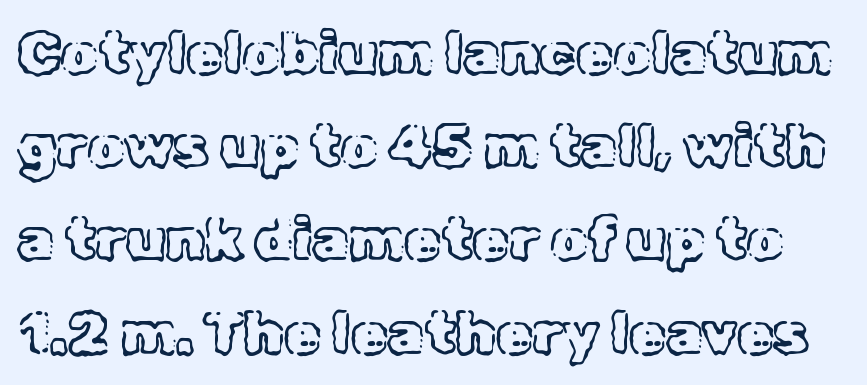
The image shows 59 px text type, upright; set normal line spacing (1.58x), normal letter spacing, not underlined; a medium x-height.
